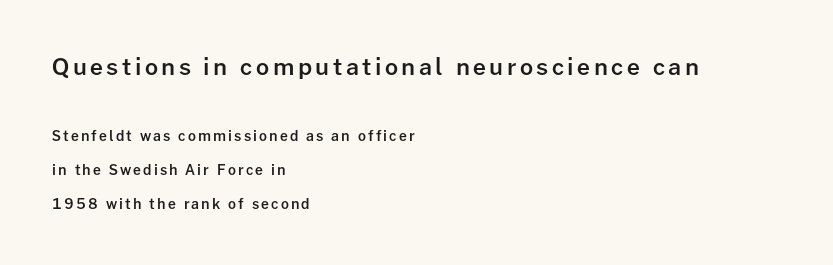
The line-height multiplier appears high, well above default. Underline: absent. Does the weight exceed regular? Yes, but only to semibold. Line beginnings align vertically; line endings do not. You get the large type first, then a drop to smaller type. Is there any slant? The stems are plumb.
